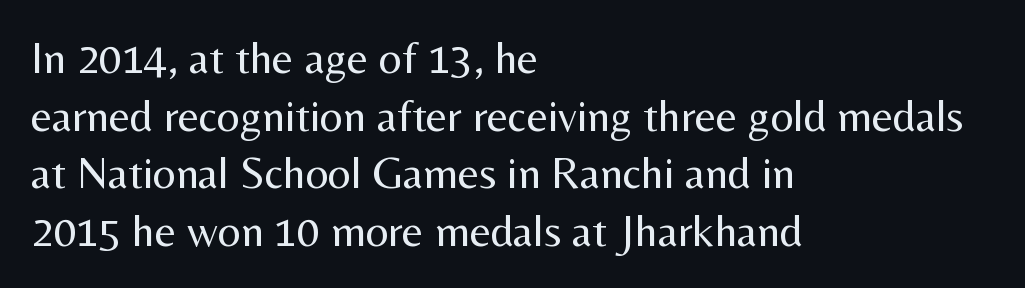
Compared with a centered layout, this one pins lines to the left instead. Honestly, the row spacing looks completely unremarkable. The letters carry no serifs — their stems end cleanly without finishing strokes. Looks like regular typesetting: each glyph gets only the width it needs.
